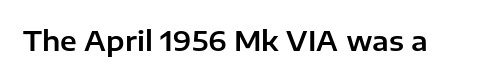
This rendering leaves character spacing at its baseline value. Has an underline been added? It has not. No italicization has been applied; the sample stays upright.
